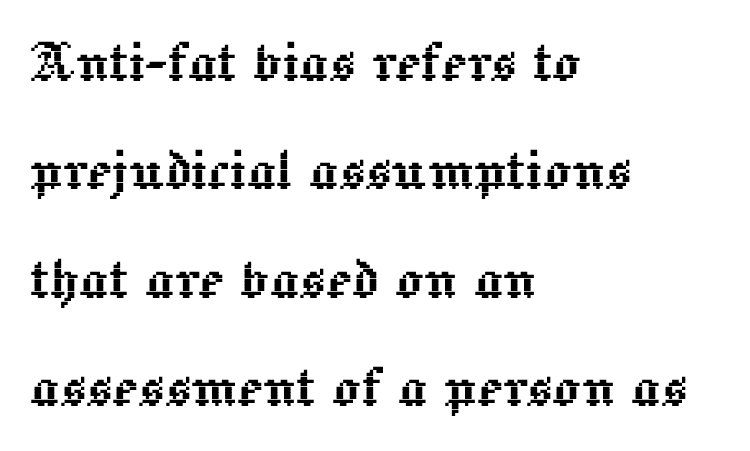
{"italic": "no", "width": "normal", "x_height": "medium", "monospaced": "no", "underline": "no", "align": "left", "line_spacing": "normal", "line_spacing_ratio": 1.57, "letter_spacing": "normal", "letter_spacing_em": 0.0, "glyph_px": 69}
